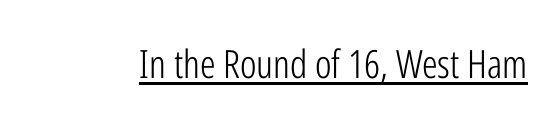
The image shows 39 px light, condensed sans-serif type, upright; set normal letter spacing, underlined; low stroke contrast and a medium x-height.
